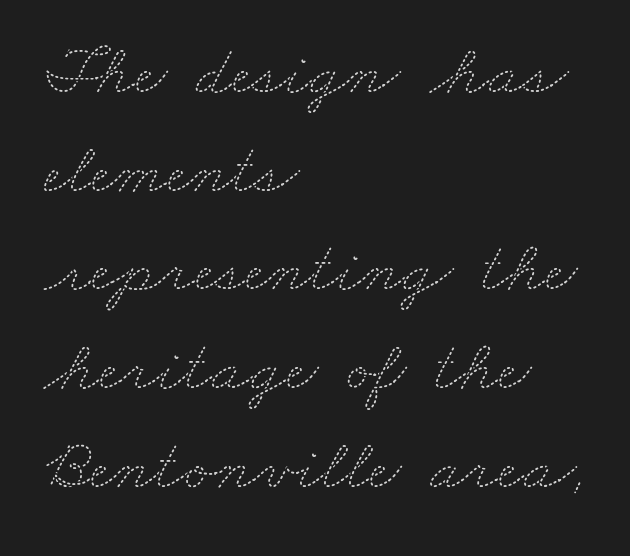
The image shows 72 px thin, wide type; set left-aligned, normal line spacing (1.37x), normal letter spacing, not underlined; medium stroke contrast and a small x-height.
